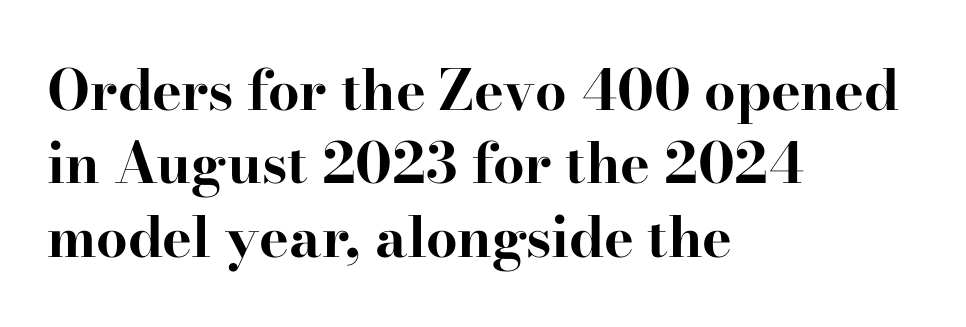
{"serif": "yes", "italic": "no", "bold": "yes", "weight": "bold", "width": "wide", "stroke_contrast": "high", "x_height": "small", "monospaced": "no", "underline": "no", "align": "left", "line_spacing": "normal", "line_spacing_ratio": 1.31, "letter_spacing": "normal", "letter_spacing_em": 0.0, "glyph_px": 56}
